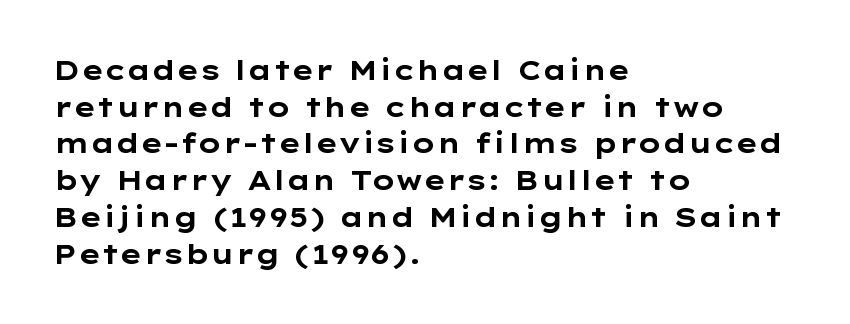
The image shows 27 px bold type, upright; set left-aligned, normal line spacing (1.36x), normal letter spacing, not underlined.
